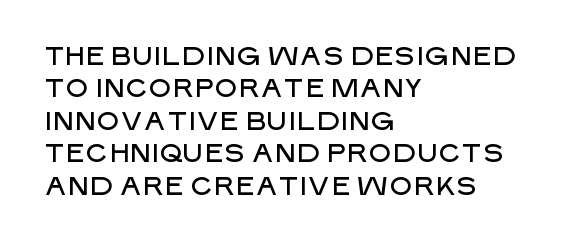
The image shows 26 px text type, upright; set left-aligned, normal line spacing (1.25x), normal letter spacing, not underlined.
